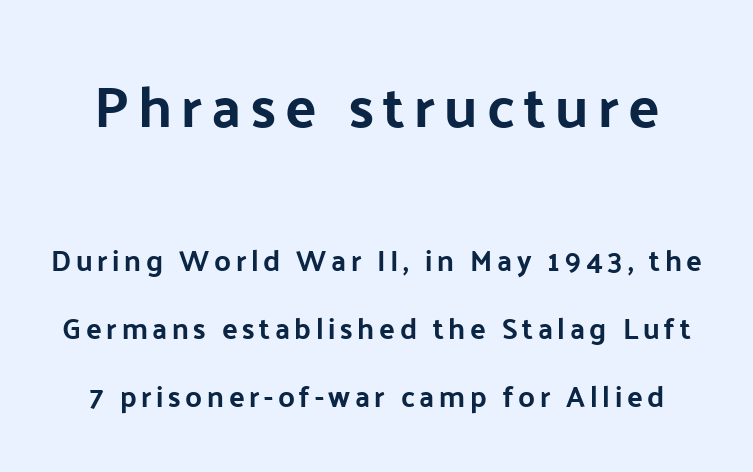
The image shows 58 px sans-serif type, upright; set loose line spacing (2.34x), not underlined; the first (top) block is 2.0x larger; low stroke contrast and a medium x-height.
